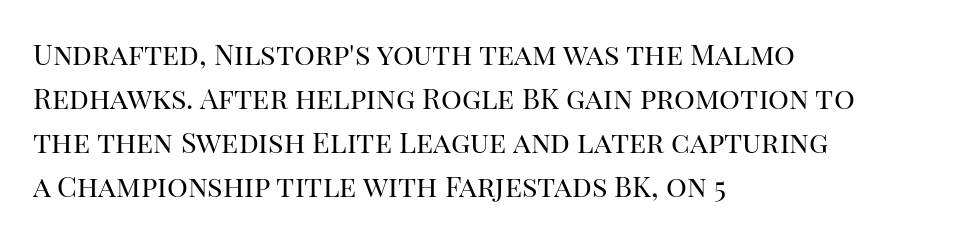
The image shows 29 px regular-weight serif type, upright; set left-aligned, normal line spacing (1.52x), normal letter spacing, not underlined; high stroke contrast and a large x-height.
